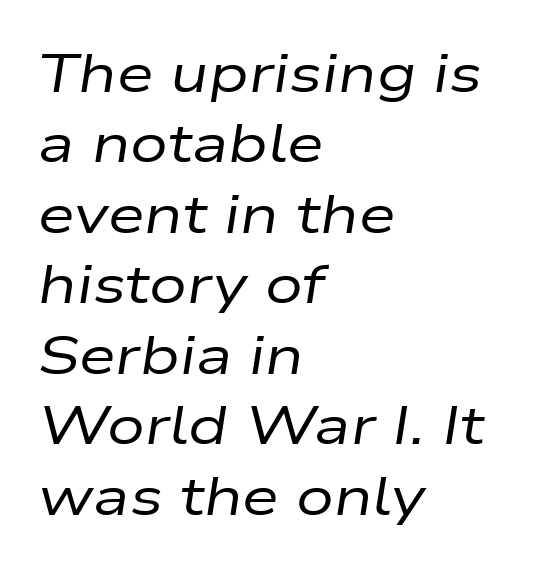
Leading: standard. The paragraph shown leans on its left margin. Spacing verdict: proportional, widths tailored to each character. Words float on clear page, feet unadorned. Compared with a typical body face, this is equally light or lighter still. It's the slanting kind of type.
